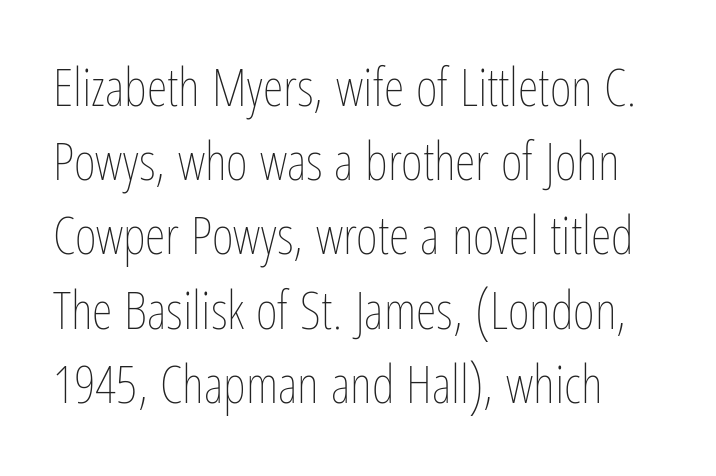
The image shows 53 px thin, condensed type, upright; set normal line spacing (1.4x), normal letter spacing, not underlined; low stroke contrast and a medium x-height.
